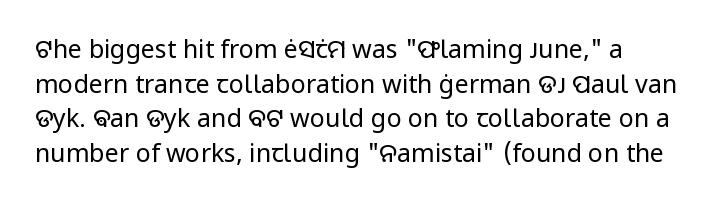
Every character sits straight up, as roman type does. Spacing between characters is what you'd get straight out of the box. Stems and bowls with no extra thickness — not bold. Evenly set lines give the paragraph a standard silhouette.
